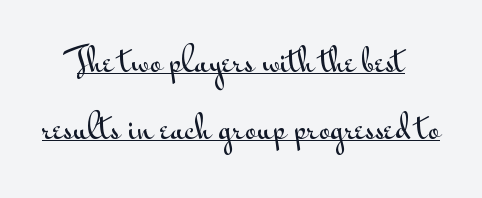
{"serif": "no", "width": "wide", "stroke_contrast": "medium", "x_height": "small", "monospaced": "no", "underline": "yes", "align": "center", "line_spacing": "loose", "line_spacing_ratio": 2.15, "letter_spacing": "normal", "letter_spacing_em": 0.0, "glyph_px": 31}
